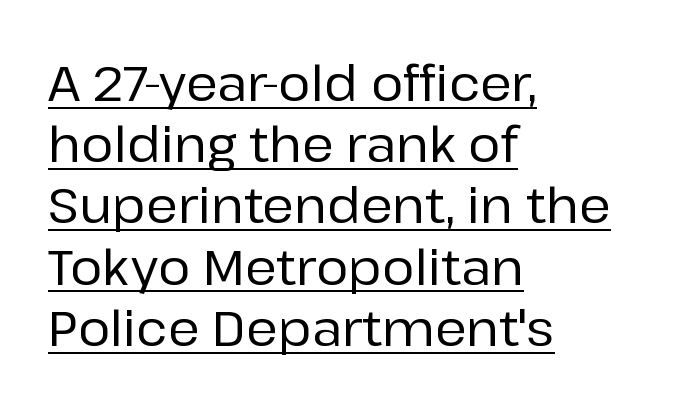
Q: Is the text italic (slanted)? A: No, it is upright.
Q: Is the typeface a serif or a sans-serif typeface? A: Sans-serif.
Q: Is the text underlined? A: Yes.
Q: How is the paragraph aligned? A: Left-aligned.
Q: Is the spacing between letters normal or unusually wide? A: Normal.
Q: Is the spacing between lines tight, normal or loose? A: Normal.
Q: Width (condensed, normal, or wide)? A: Normal.
Q: Stroke contrast? A: Low.
Q: x-height? A: Medium.
Q: Monospaced? A: No.
